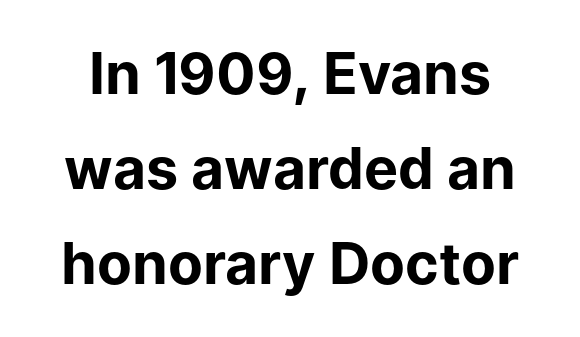
Q: Is the text bold? A: Yes.
Q: Is the text italic (slanted)? A: No, it is upright.
Q: Is the typeface a serif or a sans-serif typeface? A: Sans-serif.
Q: Is the text underlined? A: No.
Q: Is the spacing between letters normal or unusually wide? A: Normal.
Q: Is the spacing between lines tight, normal or loose? A: Normal.
Q: Width (condensed, normal, or wide)? A: Normal.
Q: Stroke contrast? A: Low.
Q: x-height? A: Medium.
Q: Monospaced? A: No.
